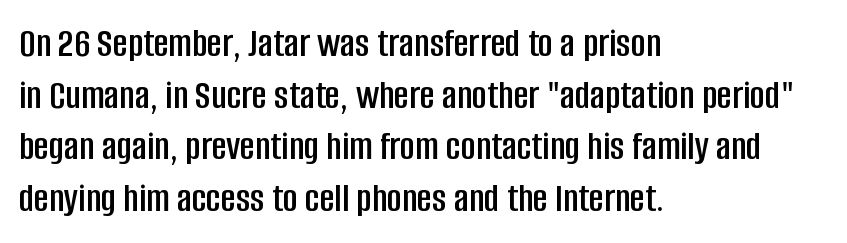
{"serif": "no", "italic": "no", "width": "condensed", "stroke_contrast": "low", "x_height": "large", "monospaced": "no", "underline": "no", "align": "left", "line_spacing": "normal", "line_spacing_ratio": 1.26, "letter_spacing": "normal", "letter_spacing_em": 0.0, "glyph_px": 41}
